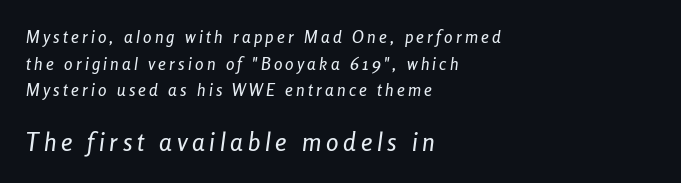
The image shows 25 px text type, italic (leaning right); set left-aligned, normal line spacing (1.56x), not underlined; the second (bottom) block is 1.47x larger.
